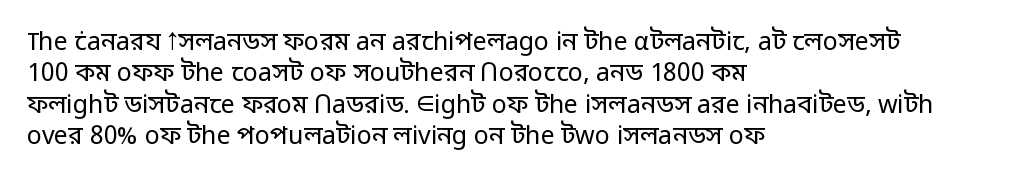
No letter is thick-stroked: the sample isn't bold. This is roman type, the default non-slanted kind. One glance says typical: line gaps are just what's usual. Plain, unruled lines of type. This sample is left-justified, so line endings fall wherever the words run out.
